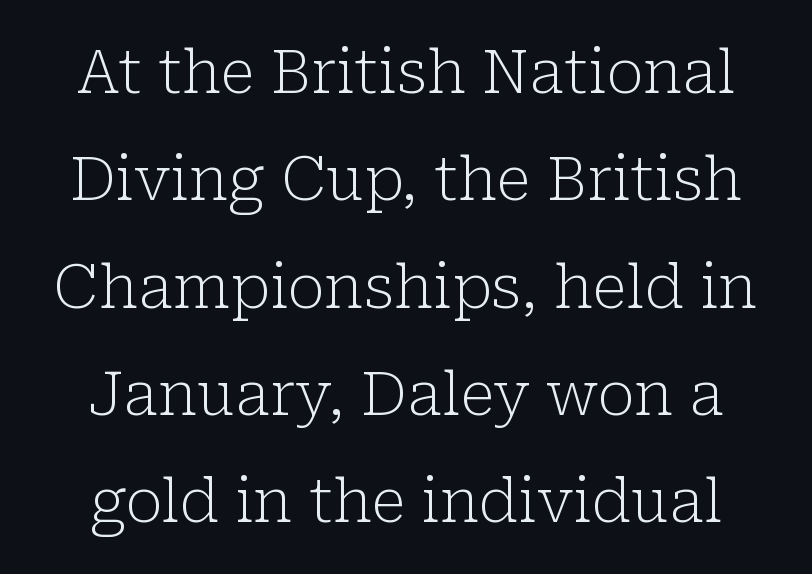
{"serif": "yes", "italic": "no", "bold": "no", "weight": "light", "width": "normal", "stroke_contrast": "low", "x_height": "medium", "monospaced": "no", "underline": "no", "line_spacing_ratio": 1.76, "letter_spacing": "normal", "letter_spacing_em": 0.0, "glyph_px": 61}
